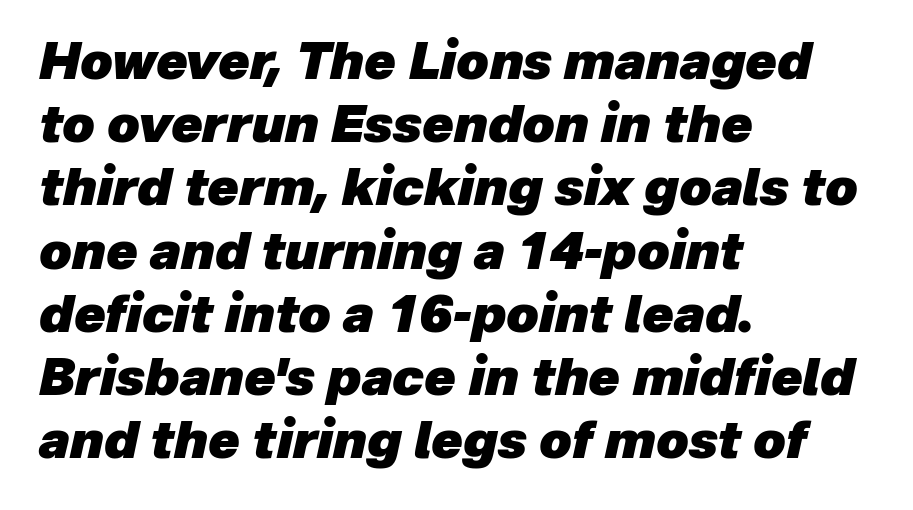
The image shows 51 px heavy type, italic (leaning right); set left-aligned, line spacing 1.24x, normal letter spacing, not underlined; low stroke contrast and a medium x-height.
